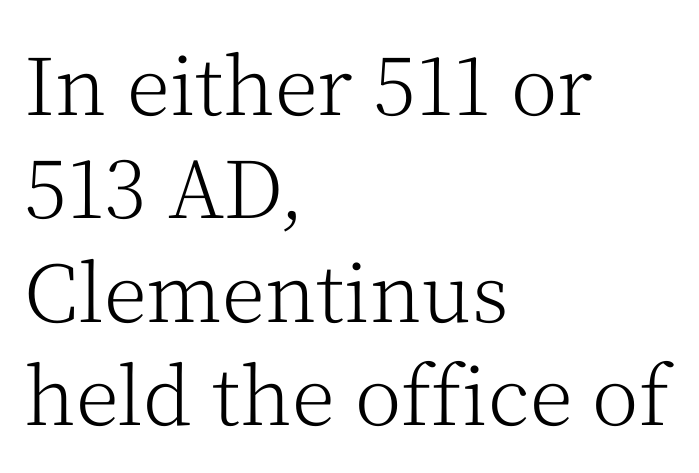
Q: Is the text bold? A: No.
Q: Is the text italic (slanted)? A: No, it is upright.
Q: Is the typeface a serif or a sans-serif typeface? A: Serif.
Q: Is the text underlined? A: No.
Q: How is the paragraph aligned? A: Left-aligned.
Q: Is the spacing between letters normal or unusually wide? A: Normal.
Q: Is the spacing between lines tight, normal or loose? A: Normal.
Q: Width (condensed, normal, or wide)? A: Normal.
Q: Stroke contrast? A: Medium.
Q: x-height? A: Medium.
Q: Monospaced? A: No.
